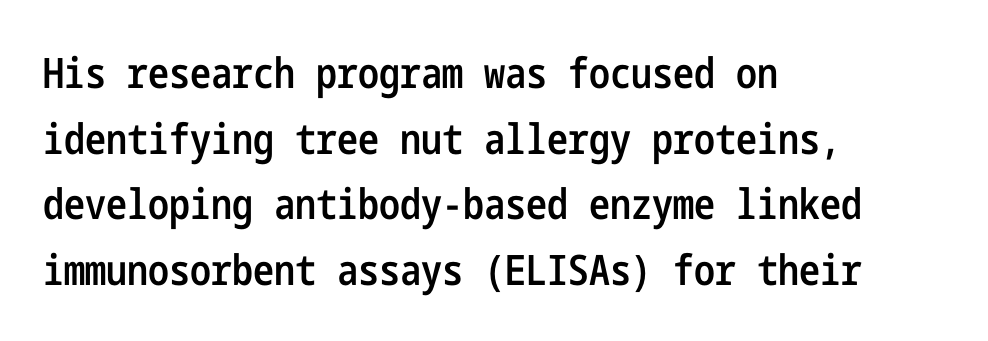
{"serif": "no", "italic": "no", "bold": "semi", "weight": "semibold", "width": "condensed", "stroke_contrast": "low", "x_height": "medium", "underline": "no", "align": "left", "line_spacing": "normal", "line_spacing_ratio": 1.56, "letter_spacing": "normal", "letter_spacing_em": 0.0, "glyph_px": 42}
